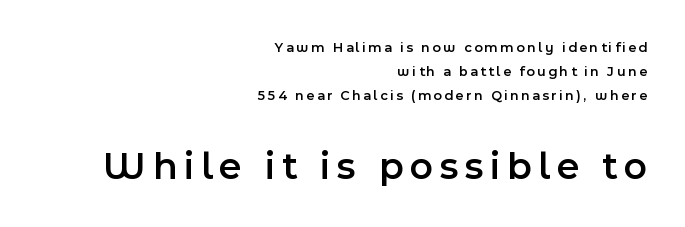
Italic: no, the glyphs are upright roman. Size contrast runs from small at the top to large at the bottom. This block has exactly the height ordinary leading produces. The strip under each line holds only bare page. Nope, no serifs anywhere on these letters.
